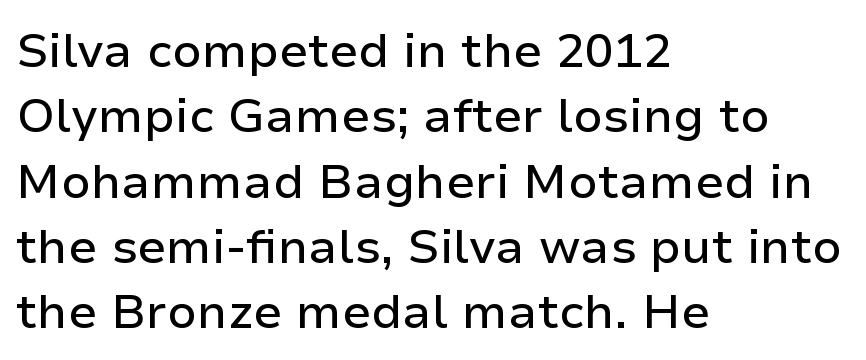
The image shows 48 px sans-serif type, upright; set left-aligned, normal line spacing (1.36x), normal letter spacing, not underlined; low stroke contrast and a medium x-height.
